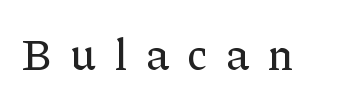
Q: Is the text italic (slanted)? A: No, it is upright.
Q: Is the typeface a serif or a sans-serif typeface? A: Serif.
Q: Is the text underlined? A: No.
Q: Is the spacing between letters normal or unusually wide? A: Unusually wide.
Q: Width (condensed, normal, or wide)? A: Normal.
Q: Stroke contrast? A: Low.
Q: x-height? A: Medium.
Q: Monospaced? A: No.
